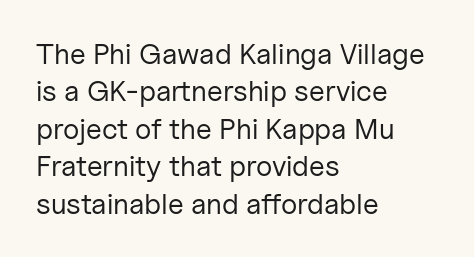
Q: Is the text bold? A: No.
Q: Is the text italic (slanted)? A: No, it is upright.
Q: Is the typeface a serif or a sans-serif typeface? A: Sans-serif.
Q: Is the text underlined? A: No.
Q: How is the paragraph aligned? A: Left-aligned.
Q: Is the spacing between letters normal or unusually wide? A: Normal.
Q: Is the spacing between lines tight, normal or loose? A: Normal.
Q: Width (condensed, normal, or wide)? A: Normal.
Q: Stroke contrast? A: Low.
Q: x-height? A: Medium.
Q: Monospaced? A: No.
